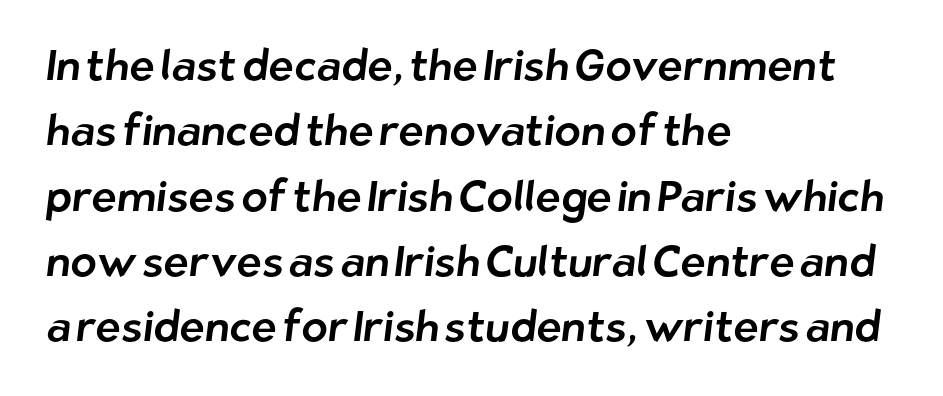
The image shows 43 px sans-serif type; set left-aligned, normal line spacing (1.52x), normal letter spacing, not underlined; low stroke contrast and a medium x-height.
